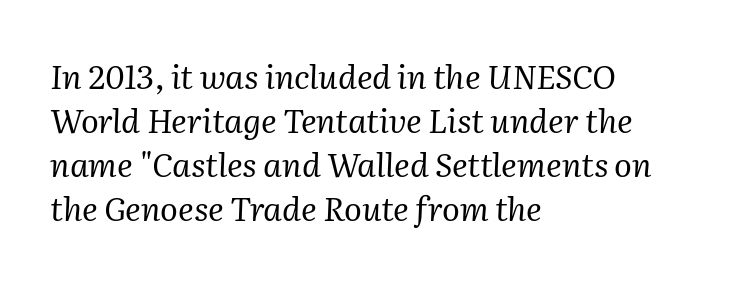
Q: Is the text bold? A: No.
Q: Is the text italic (slanted)? A: Yes, it leans right by about 2 degrees.
Q: Is the typeface a serif or a sans-serif typeface? A: Serif.
Q: Is the text underlined? A: No.
Q: How is the paragraph aligned? A: Left-aligned.
Q: Is the spacing between letters normal or unusually wide? A: Normal.
Q: Is the spacing between lines tight, normal or loose? A: Normal.
Q: Width (condensed, normal, or wide)? A: Normal.
Q: Stroke contrast? A: Medium.
Q: x-height? A: Medium.
Q: Monospaced? A: No.
